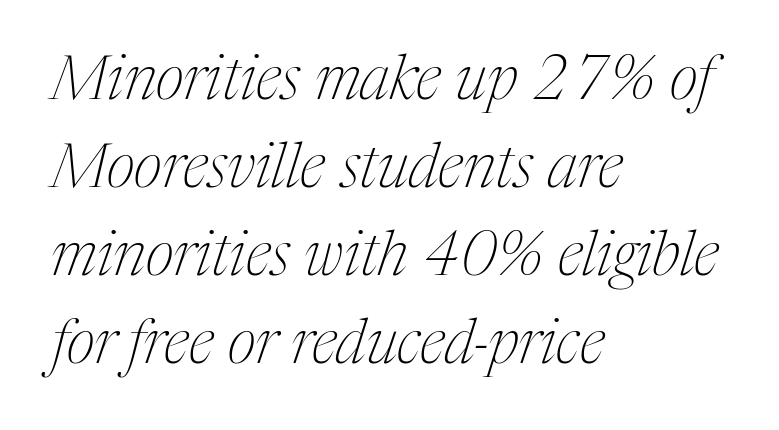
Note the varied advance widths — an 'i' is clearly narrower than an 'm'. This block has exactly the height ordinary leading produces. When letters slant like this, we call the style italic. The baseline area is clear. A typesetter would call this zero additional tracking. The paragraph shown leans on its left margin.
